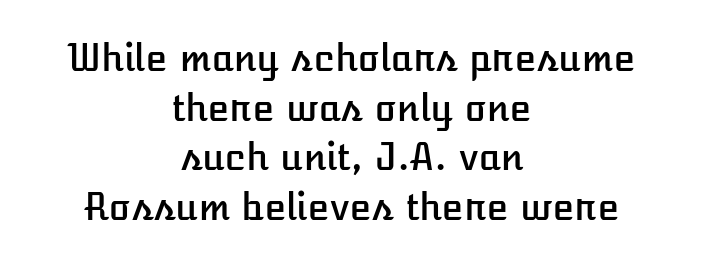
The letters advance in unequal steps, a hallmark of proportional type. The paragraph shown floats in the horizontal middle. What's the leading like? Ordinary, nothing unusual. Words float on clear page, feet unadorned. Quick note: not italic, upright. Nothing unusual about the tracking: characters are spaced as the font intends.
